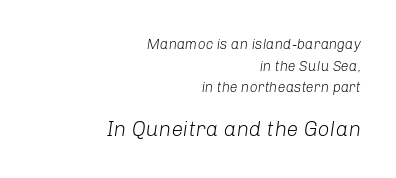
{"italic": "yes", "lean": "right", "slant_degrees": 8, "bold": "no", "underline": "no", "align": "right", "line_spacing": "normal", "line_spacing_ratio": 1.54, "letter_spacing": "normal", "letter_spacing_em": 0.0, "larger_block": "second", "size_ratio": 1.5, "glyph_px": 21}
